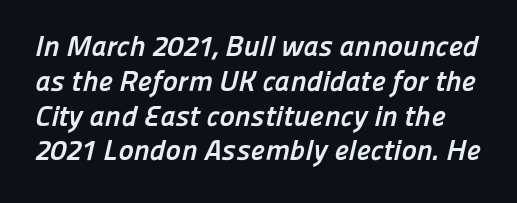
Q: Is the text bold? A: Yes.
Q: Is the typeface a serif or a sans-serif typeface? A: Sans-serif.
Q: Is the text underlined? A: No.
Q: Is the spacing between letters normal or unusually wide? A: Normal.
Q: Width (condensed, normal, or wide)? A: Normal.
Q: Stroke contrast? A: Low.
Q: x-height? A: Medium.
Q: Monospaced? A: No.
